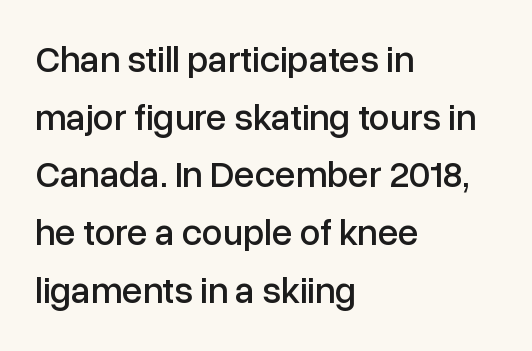
The image shows 37 px sans-serif type, upright; set left-aligned, normal line spacing (1.56x), normal letter spacing, not underlined; low stroke contrast and a medium x-height.
